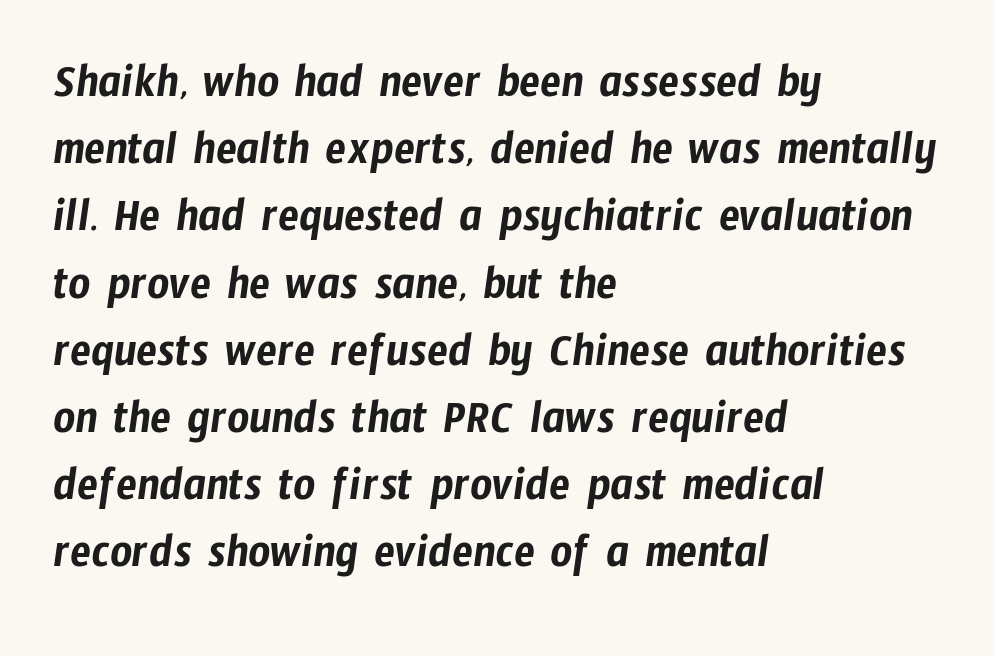
Here the designer chose a conventional face with non-uniform glyph widths. Note: no serifs on the glyphs. This sample uses plain, unmodified letter spacing. Compared with typical paragraphs, the rows here are spaced about the same. All the whitespace from short lines collects on the right.
